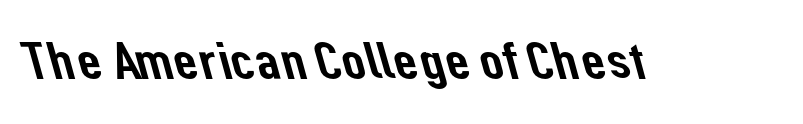
The image shows 53 px sans-serif type; set normal letter spacing, not underlined; low stroke contrast and a medium x-height.
